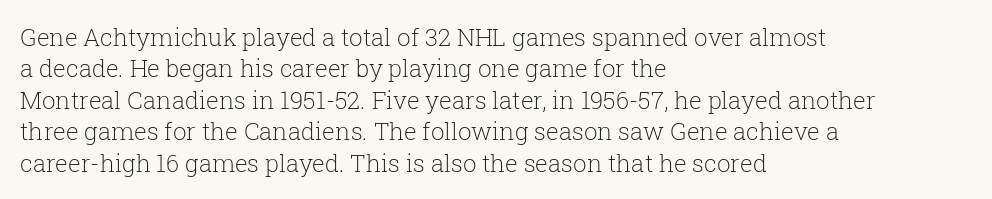
Q: Is the text bold? A: No.
Q: Is the text italic (slanted)? A: No, it is upright.
Q: Is the text underlined? A: No.
Q: How is the paragraph aligned? A: Left-aligned.
Q: Is the spacing between letters normal or unusually wide? A: Normal.
Q: Is the spacing between lines tight, normal or loose? A: Normal.
